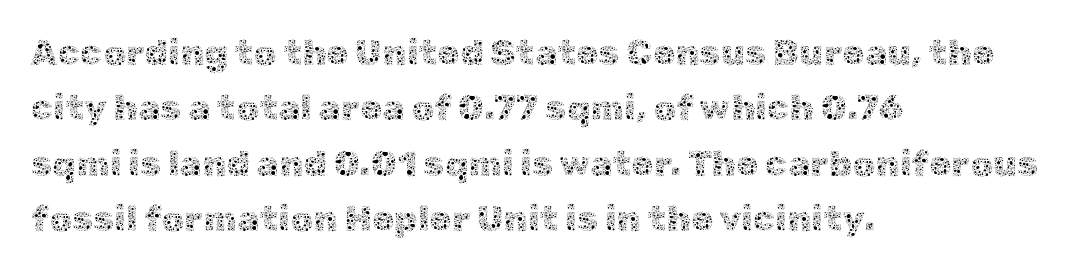
The image shows 36 px thin type, upright; set left-aligned, normal line spacing (1.54x), normal letter spacing, not underlined; a medium x-height.
